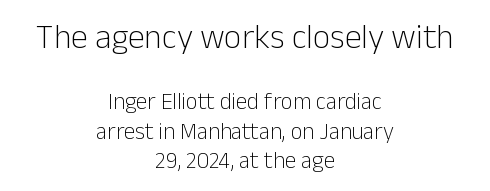
Q: Is the text bold? A: No.
Q: Is the text italic (slanted)? A: No, it is upright.
Q: Is the typeface a serif or a sans-serif typeface? A: Sans-serif.
Q: Is the text underlined? A: No.
Q: How is the paragraph aligned? A: Centered.
Q: Is the spacing between letters normal or unusually wide? A: Normal.
Q: Is the spacing between lines tight, normal or loose? A: Normal.
Q: Which block of text is set in a larger size, the first (top) or the second (bottom)? A: The first (top) one.
Q: Width (condensed, normal, or wide)? A: Normal.
Q: Stroke contrast? A: Low.
Q: x-height? A: Medium.
Q: Monospaced? A: No.
